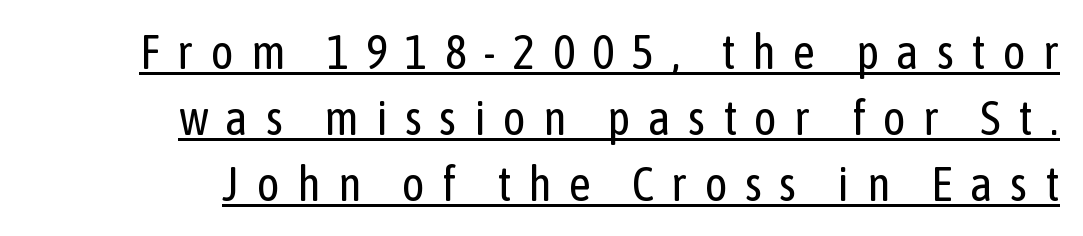
Q: Is the text bold? A: No.
Q: Is the text italic (slanted)? A: No, it is upright.
Q: Is the typeface a serif or a sans-serif typeface? A: Sans-serif.
Q: Is the text underlined? A: Yes.
Q: Is the spacing between letters normal or unusually wide? A: Unusually wide.
Q: Is the spacing between lines tight, normal or loose? A: Normal.
Q: Width (condensed, normal, or wide)? A: Condensed.
Q: Stroke contrast? A: Low.
Q: x-height? A: Medium.
Q: Monospaced? A: No.
